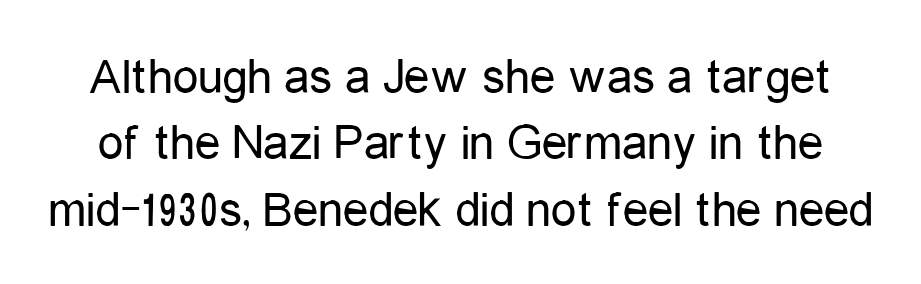
Compared with typical paragraphs, the rows here are spaced about the same. Serifs: no, the terminals of the letterforms are clean. The glyphs are unaccompanied by any horizontal stroke below them. No chunkiness to these letters — they're not bold. You could not count columns in this text — the font is proportionally spaced.
